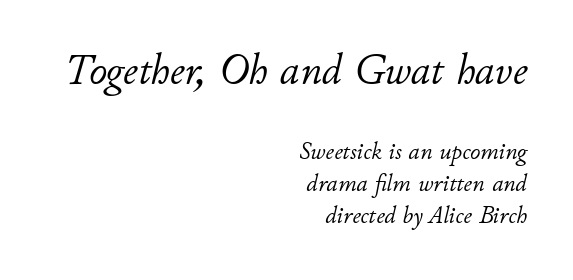
The image shows 44 px light type, italic (leaning right); set right-aligned, normal line spacing (1.27x), normal letter spacing, not underlined; the first (top) block is 1.76x larger; low stroke contrast and a small x-height.
